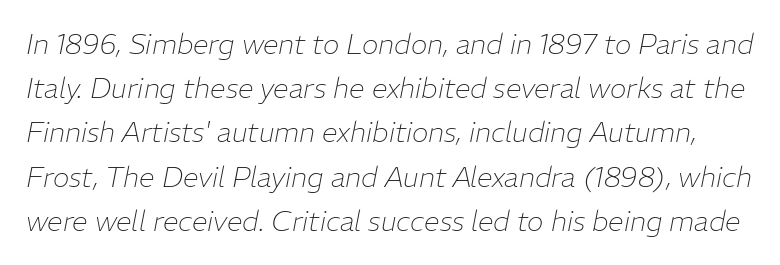
The image shows 28 px thin type, italic (leaning right); set normal line spacing (1.58x), normal letter spacing, not underlined; low stroke contrast and a medium x-height.
